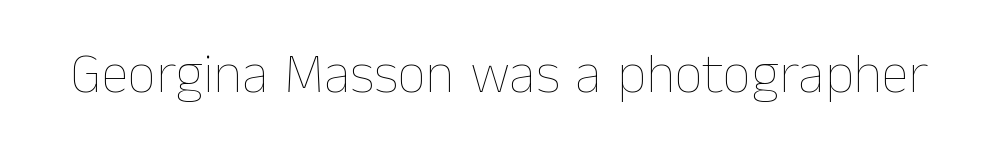
Q: Is the text bold? A: No.
Q: Is the text italic (slanted)? A: No, it is upright.
Q: Is the text underlined? A: No.
Q: Is the spacing between letters normal or unusually wide? A: Normal.
Q: Width (condensed, normal, or wide)? A: Normal.
Q: Stroke contrast? A: Low.
Q: x-height? A: Medium.
Q: Monospaced? A: No.
